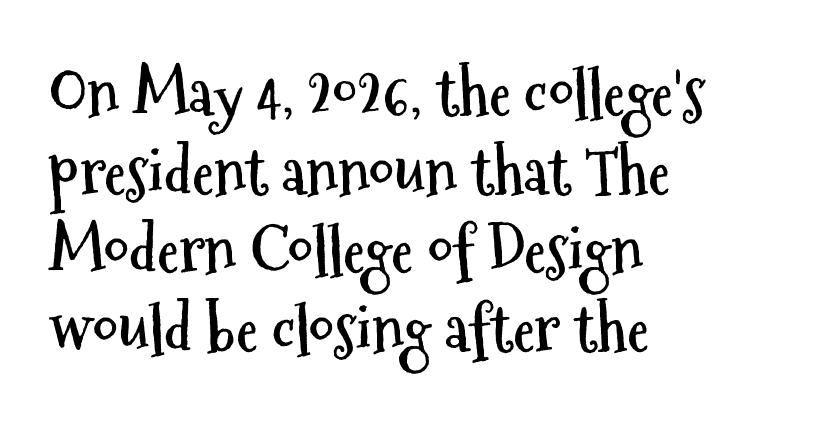
The image shows 63 px semibold, condensed sans-serif type, upright; set left-aligned, normal line spacing (1.25x), normal letter spacing, not underlined; medium stroke contrast and a medium x-height.
